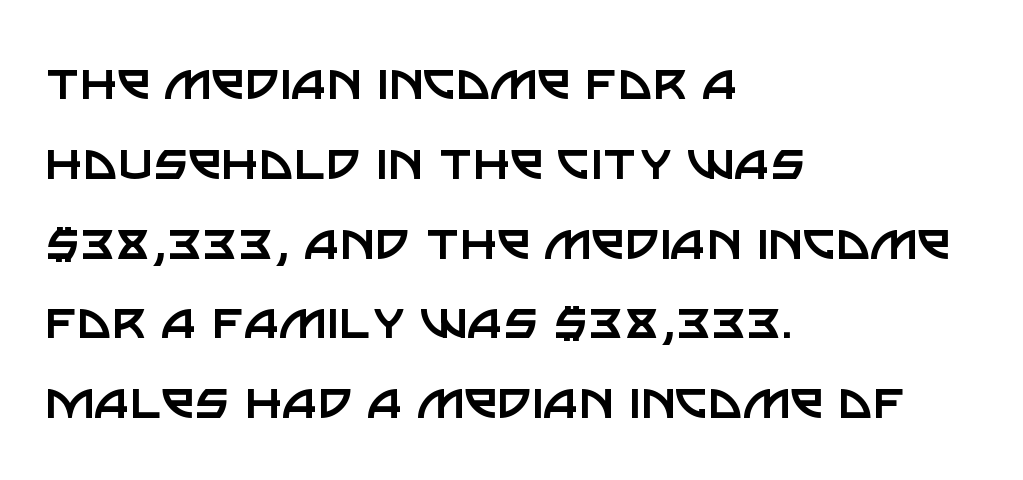
The image shows 60 px regular-weight sans-serif type, upright; set left-aligned, normal line spacing (1.33x), normal letter spacing, not underlined; low stroke contrast and a large x-height.
